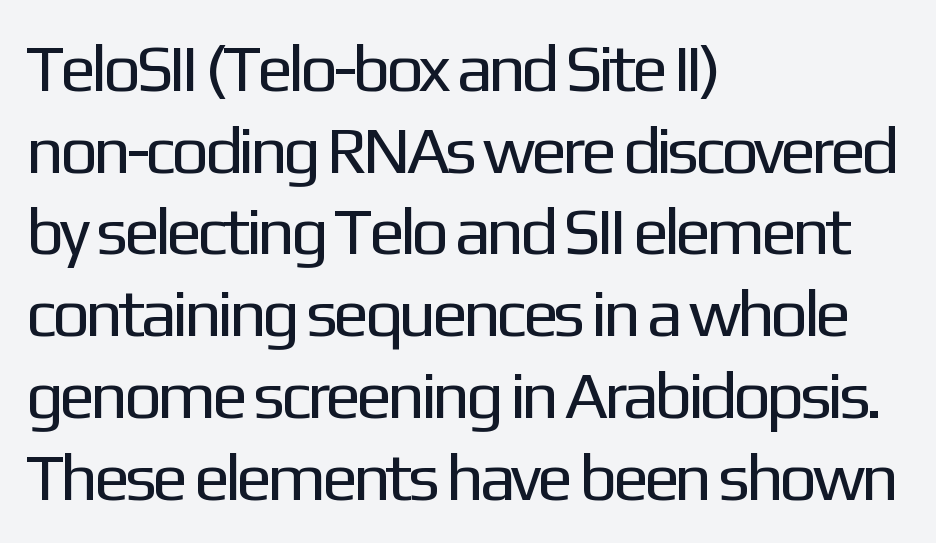
Q: Is the text bold? A: No.
Q: Is the text italic (slanted)? A: No, it is upright.
Q: Is the typeface a serif or a sans-serif typeface? A: Sans-serif.
Q: Is the text underlined? A: No.
Q: How is the paragraph aligned? A: Left-aligned.
Q: Is the spacing between letters normal or unusually wide? A: Normal.
Q: Width (condensed, normal, or wide)? A: Normal.
Q: Stroke contrast? A: Low.
Q: x-height? A: Medium.
Q: Monospaced? A: No.
